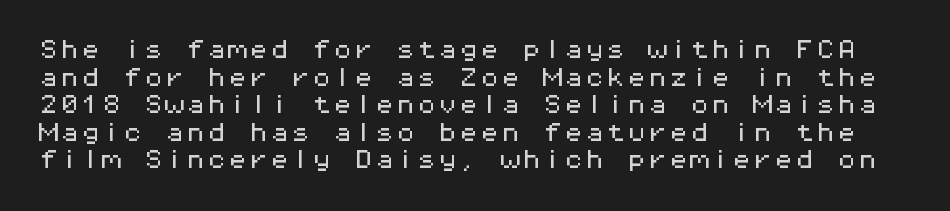
The image shows 21 px text type, upright; set normal line spacing (1.31x), normal letter spacing, not underlined.
